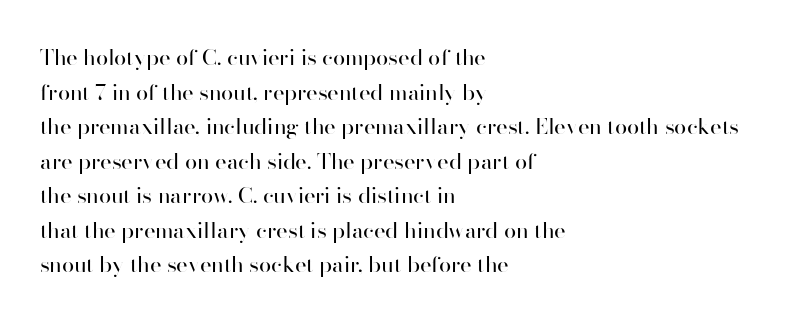
Which margin do the lines hug? The left one — the right edge is uneven. This is roman type, the default non-slanted kind. Summary of vertical rhythm: regular, with standard interline spacing. These glyphs show unthickened strokes, regular width or finer. The rendering keeps characters at their native spacing. The gap between lines stays unmarked.
